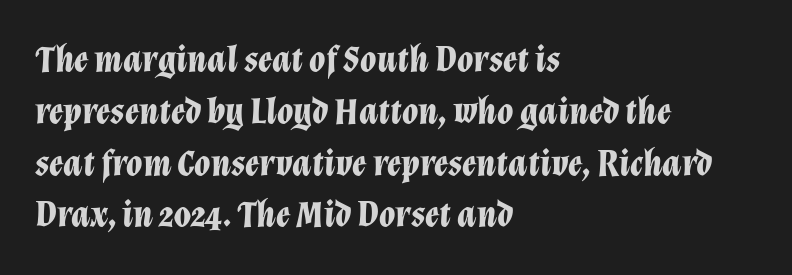
{"italic": "yes", "lean": "right", "slant_degrees": 12, "bold": "yes", "weight": "bold", "width": "normal", "stroke_contrast": "low", "x_height": "medium", "monospaced": "no", "underline": "no", "align": "left", "line_spacing": "normal", "line_spacing_ratio": 1.4, "letter_spacing": "normal", "letter_spacing_em": 0.0, "glyph_px": 37}
